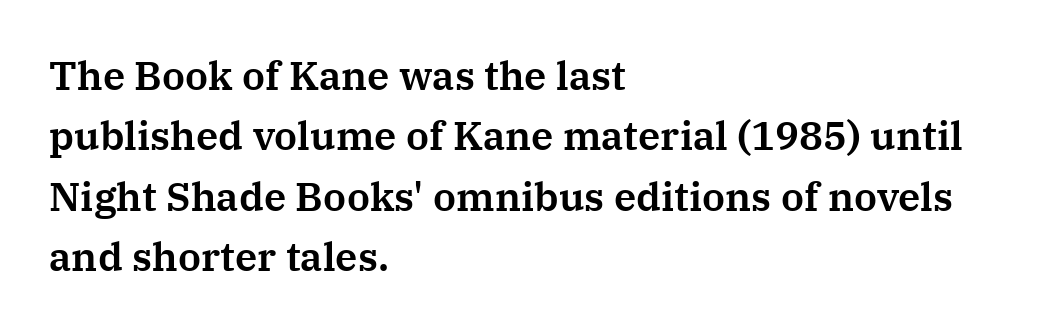
Q: Is the text italic (slanted)? A: No, it is upright.
Q: Is the typeface a serif or a sans-serif typeface? A: Serif.
Q: Is the text underlined? A: No.
Q: How is the paragraph aligned? A: Left-aligned.
Q: Is the spacing between letters normal or unusually wide? A: Normal.
Q: Is the spacing between lines tight, normal or loose? A: Normal.
Q: Width (condensed, normal, or wide)? A: Normal.
Q: Stroke contrast? A: Medium.
Q: x-height? A: Medium.
Q: Monospaced? A: No.
